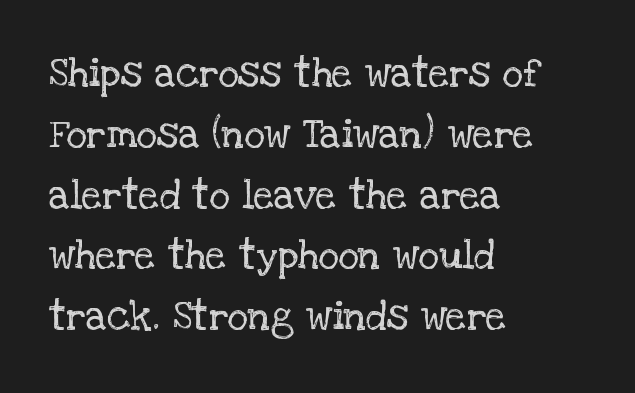
Q: Is the text bold? A: No.
Q: Is the text italic (slanted)? A: No, it is upright.
Q: Is the typeface a serif or a sans-serif typeface? A: Serif.
Q: Is the text underlined? A: No.
Q: How is the paragraph aligned? A: Left-aligned.
Q: Is the spacing between letters normal or unusually wide? A: Normal.
Q: Is the spacing between lines tight, normal or loose? A: Normal.
Q: Width (condensed, normal, or wide)? A: Normal.
Q: Stroke contrast? A: Low.
Q: x-height? A: Large.
Q: Monospaced? A: No.
